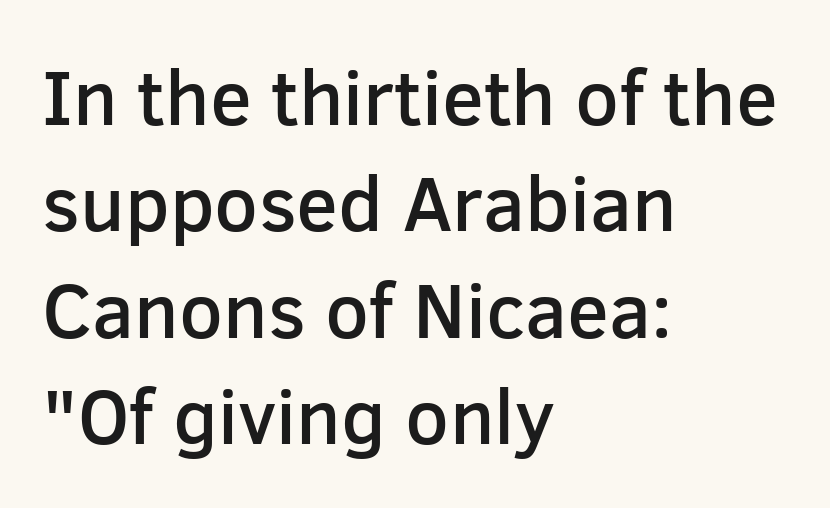
Do the characters align in a grid? No, the font is proportional. Decoration check: the copy has no underline. The paragraph shown leans on its left margin. This sample uses an upright cut, with every glyph sitting square on the baseline. The face used here is a semibold: visibly heavier than regular, lighter than bold.
